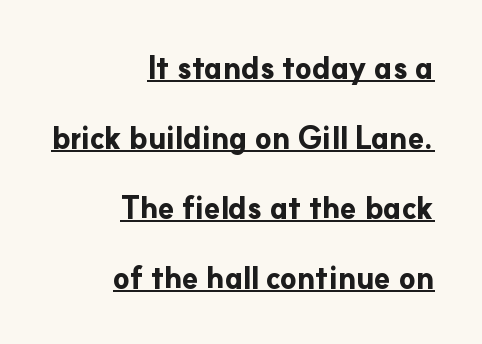
{"serif": "no", "italic": "no", "bold": "yes", "weight": "bold", "width": "normal", "stroke_contrast": "low", "x_height": "small", "monospaced": "no", "underline": "yes", "align": "right", "line_spacing": "loose", "line_spacing_ratio": 2.33, "letter_spacing": "normal", "letter_spacing_em": 0.0, "glyph_px": 30}
